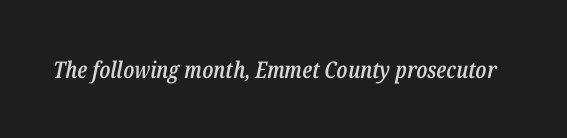
{"italic": "yes", "lean": "right", "slant_degrees": 12, "bold": "semi", "underline": "no", "letter_spacing": "normal", "letter_spacing_em": 0.0, "glyph_px": 23}
